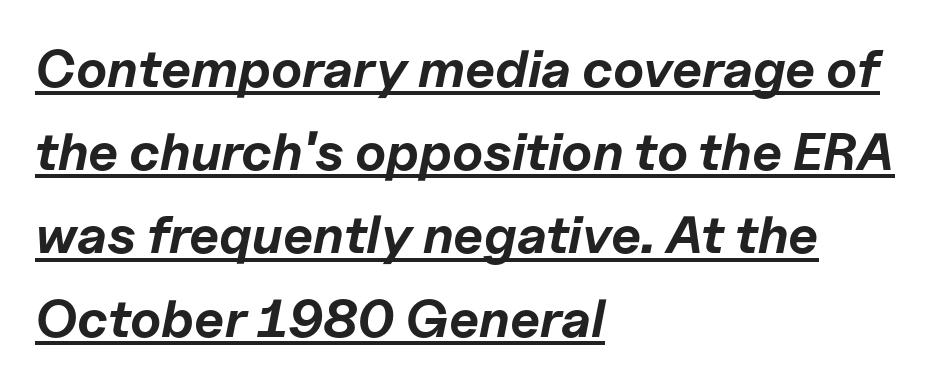
Q: Is the text bold? A: Yes.
Q: Is the text italic (slanted)? A: Yes, it leans right by about 11 degrees.
Q: Is the text underlined? A: Yes.
Q: How is the paragraph aligned? A: Left-aligned.
Q: Is the spacing between letters normal or unusually wide? A: Normal.
Q: Is the spacing between lines tight, normal or loose? A: Normal.
Q: Width (condensed, normal, or wide)? A: Normal.
Q: Stroke contrast? A: Low.
Q: x-height? A: Medium.
Q: Monospaced? A: No.
